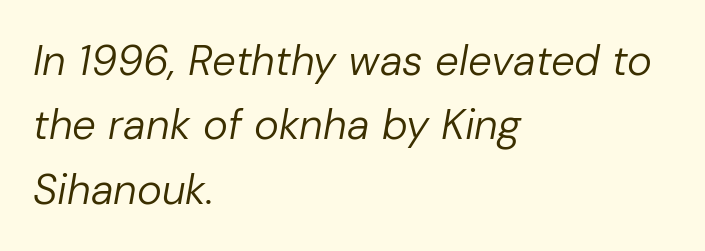
{"italic": "yes", "lean": "right", "slant_degrees": 10, "bold": "no", "weight": "regular", "width": "normal", "stroke_contrast": "low", "x_height": "medium", "monospaced": "no", "underline": "no", "align": "left", "line_spacing": "normal", "line_spacing_ratio": 1.53, "letter_spacing": "normal", "letter_spacing_em": 0.0, "glyph_px": 42}
